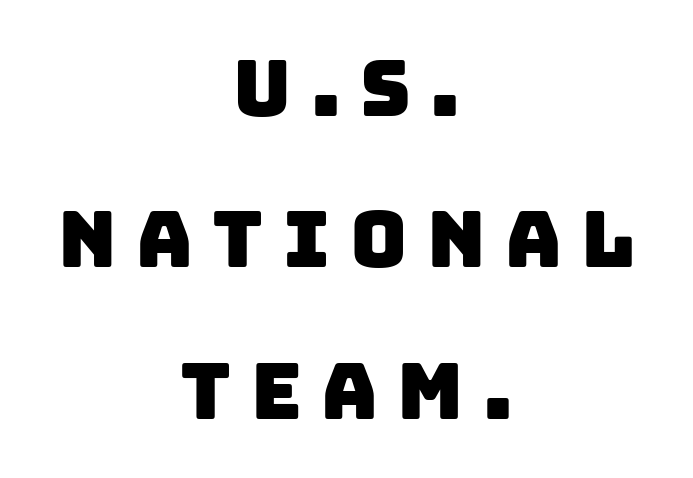
{"serif": "no", "width": "normal", "stroke_contrast": "low", "x_height": "large", "monospaced": "no", "underline": "no", "align": "center", "line_spacing": "loose", "line_spacing_ratio": 1.94, "letter_spacing": "wide", "letter_spacing_em": 0.25, "glyph_px": 78}
